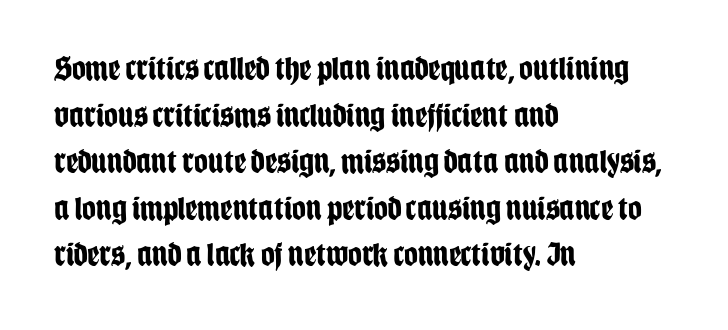
What's the leading like? Ordinary, nothing unusual. The letters carry no serifs — their stems end cleanly without finishing strokes. Underlining? Definitely not there. This rendering uses left alignment, leaving the right contour irregular. The type is set solid horizontally, with unmodified tracking. Character widths vary here, with narrow letters taking less room than wide ones.
